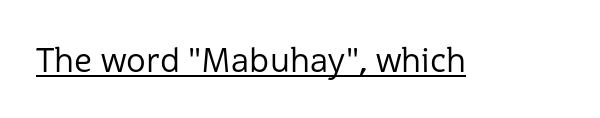
Q: Is the text bold? A: No.
Q: Is the text italic (slanted)? A: No, it is upright.
Q: Is the typeface a serif or a sans-serif typeface? A: Sans-serif.
Q: Is the text underlined? A: Yes.
Q: Is the spacing between letters normal or unusually wide? A: Normal.
Q: Width (condensed, normal, or wide)? A: Normal.
Q: Stroke contrast? A: Low.
Q: x-height? A: Medium.
Q: Monospaced? A: No.
